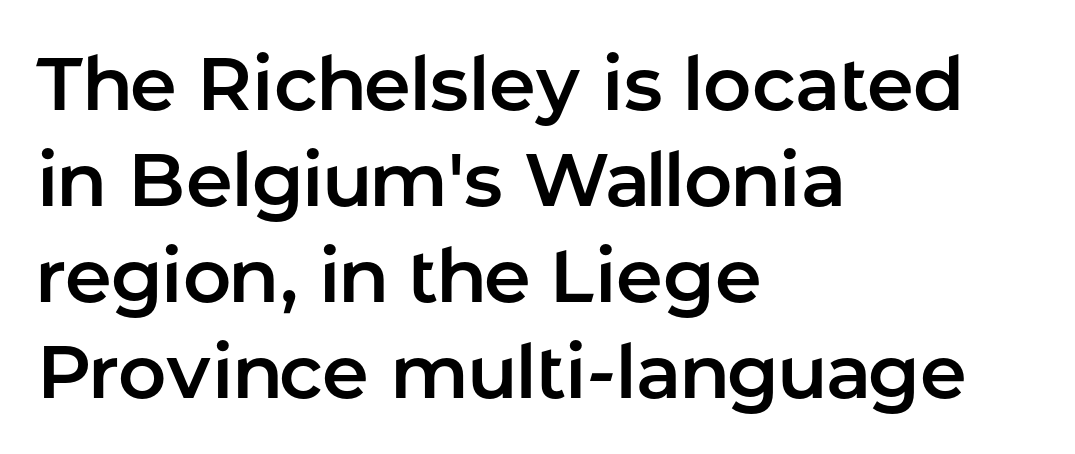
The passage shown is typed in a proportional face where columns would drift. Normally led — the rows are evenly, conventionally spaced. These lines were composed using upright roman letters. Typographically, this falls in the sans-serif category. Does the copy run flush right? No — it runs flush left. Check the space under the baseline: it is left empty.
